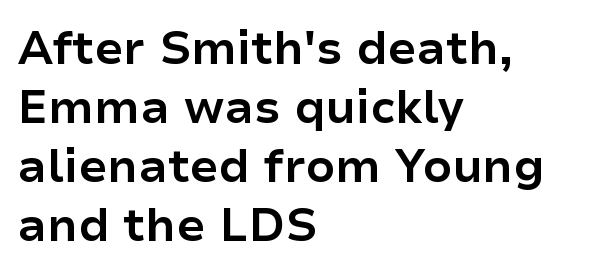
The image shows 46 px bold sans-serif type, upright; set left-aligned, normal line spacing (1.28x), normal letter spacing, not underlined; low stroke contrast and a medium x-height.
